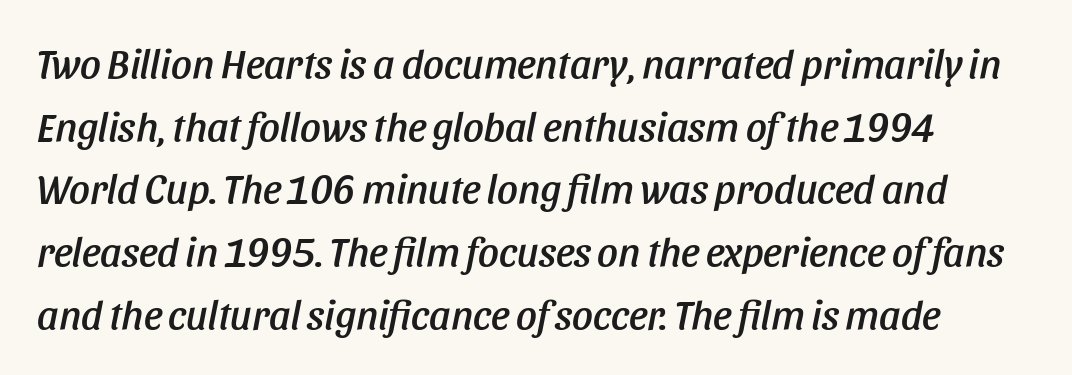
{"italic": "yes", "lean": "right", "slant_degrees": 11, "width": "condensed", "stroke_contrast": "low", "x_height": "large", "monospaced": "no", "underline": "no", "align": "left", "line_spacing": "normal", "line_spacing_ratio": 1.53, "letter_spacing": "normal", "letter_spacing_em": 0.0, "glyph_px": 41}
